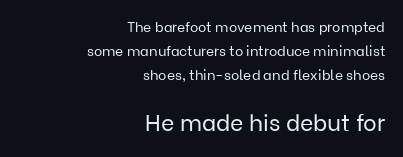
{"italic": "no", "bold": "no", "underline": "no", "align": "right", "line_spacing_ratio": 1.71, "letter_spacing": "normal", "letter_spacing_em": 0.0, "larger_block": "second", "size_ratio": 1.64, "glyph_px": 23}
